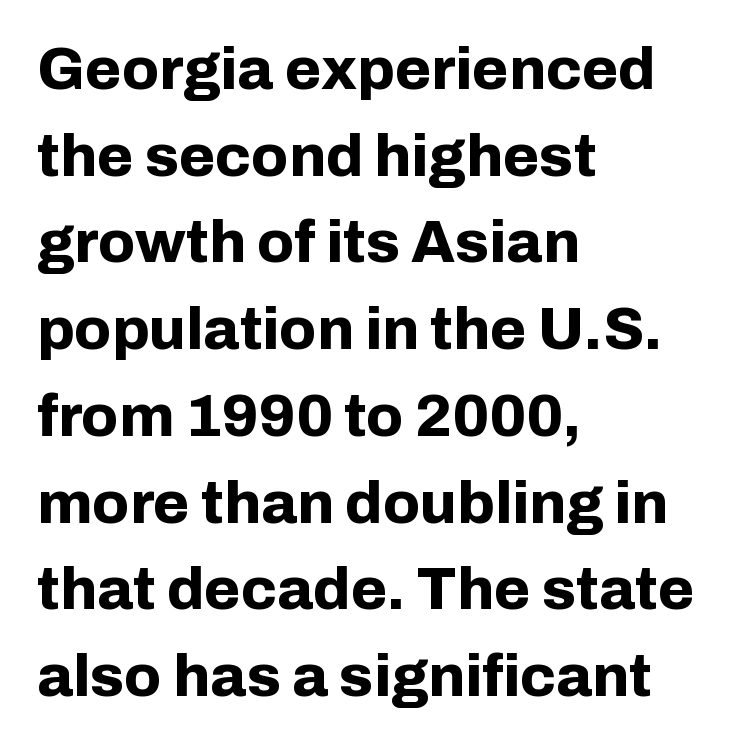
{"serif": "no", "italic": "no", "bold": "yes", "weight": "bold", "width": "normal", "stroke_contrast": "low", "x_height": "medium", "monospaced": "no", "underline": "no", "align": "left", "line_spacing": "normal", "line_spacing_ratio": 1.47, "letter_spacing": "normal", "letter_spacing_em": 0.0, "glyph_px": 59}
